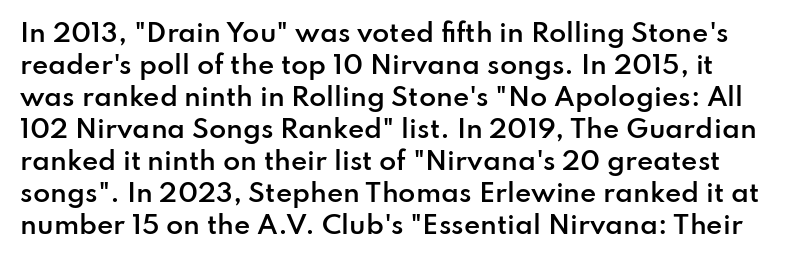
The tracking reads as untouched default to a designer's eye. Quick note: interline space is typical. If you drew a line through each stem, it would be perfectly vertical. A somewhat darkened texture: the type is semibold rather than bold. Quick note: underline off.
